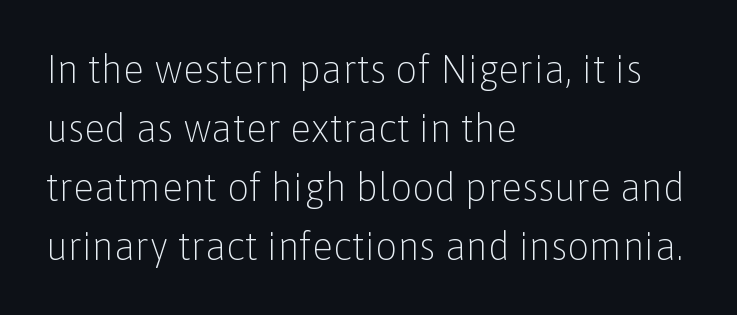
The image shows 39 px light sans-serif type, upright; set left-aligned, normal line spacing (1.51x), normal letter spacing, not underlined; low stroke contrast and a medium x-height.
